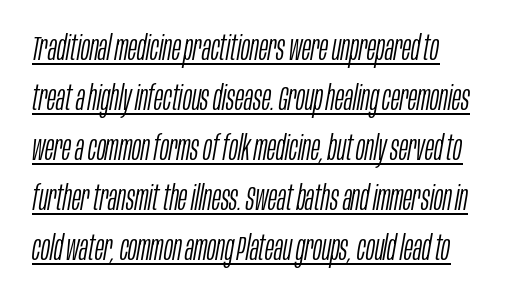
The passage shown is typed in a proportional face where columns would drift. Is the stroke heavy? The answer is a plain regular-or-lighter. The rendering uses a moderate line-height, typical for paragraphs. Observe the ordinary spacing: letters are neighbours, not strangers.
